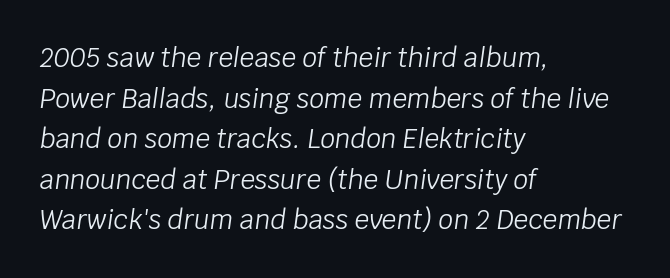
Q: Is the text bold? A: No.
Q: Is the text italic (slanted)? A: Yes, it leans right by about 8 degrees.
Q: Is the text underlined? A: No.
Q: How is the paragraph aligned? A: Left-aligned.
Q: Is the spacing between letters normal or unusually wide? A: Normal.
Q: Is the spacing between lines tight, normal or loose? A: Normal.
